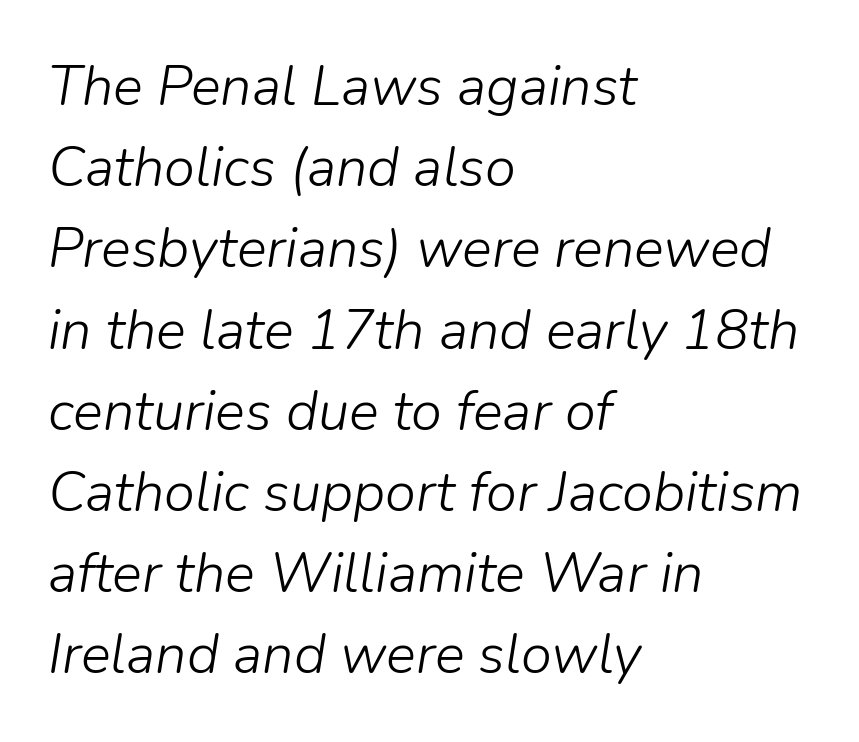
Q: Is the text bold? A: No.
Q: Is the text italic (slanted)? A: Yes, it leans right by about 9 degrees.
Q: Is the text underlined? A: No.
Q: How is the paragraph aligned? A: Left-aligned.
Q: Is the spacing between letters normal or unusually wide? A: Normal.
Q: Is the spacing between lines tight, normal or loose? A: Normal.
Q: Width (condensed, normal, or wide)? A: Normal.
Q: Stroke contrast? A: Low.
Q: x-height? A: Medium.
Q: Monospaced? A: No.
